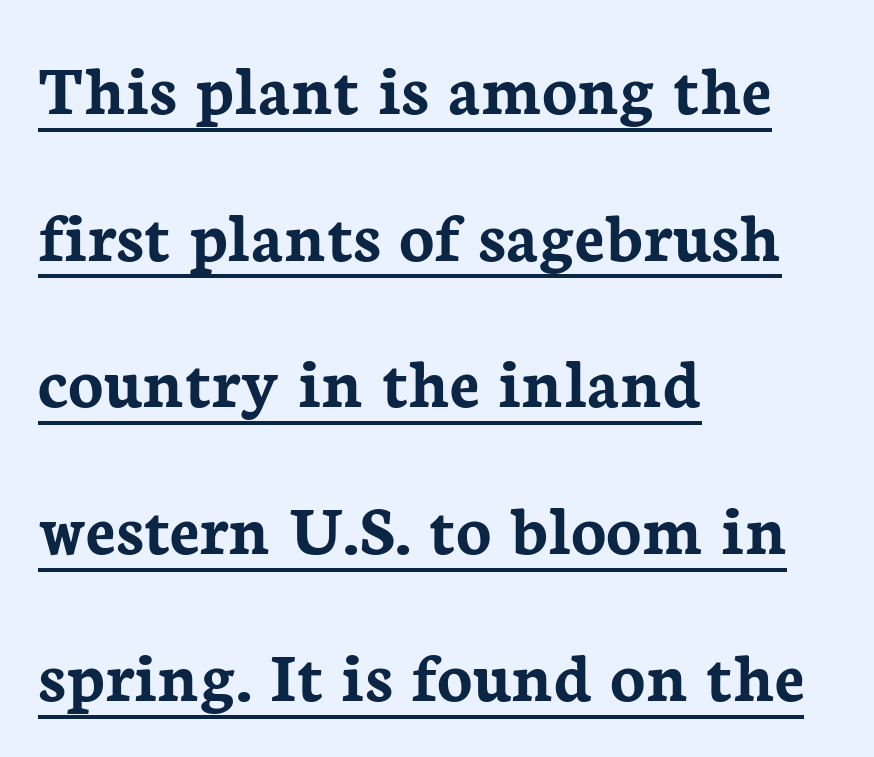
{"serif": "yes", "italic": "no", "bold": "yes", "weight": "semibold", "width": "normal", "stroke_contrast": "low", "x_height": "medium", "monospaced": "no", "underline": "yes", "align": "left", "line_spacing": "loose", "line_spacing_ratio": 2.01, "letter_spacing": "normal", "letter_spacing_em": 0.0, "glyph_px": 73}
